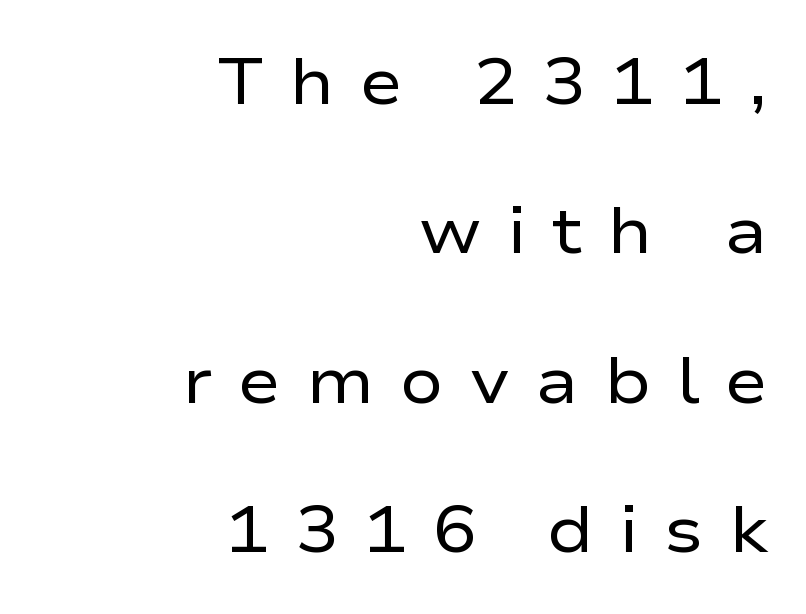
Q: Is the text bold? A: No.
Q: Is the text italic (slanted)? A: No, it is upright.
Q: Is the typeface a serif or a sans-serif typeface? A: Sans-serif.
Q: Is the text underlined? A: No.
Q: How is the paragraph aligned? A: Right-aligned.
Q: Is the spacing between letters normal or unusually wide? A: Unusually wide.
Q: Is the spacing between lines tight, normal or loose? A: Loose.
Q: Width (condensed, normal, or wide)? A: Wide.
Q: Stroke contrast? A: Low.
Q: x-height? A: Medium.
Q: Monospaced? A: No.
